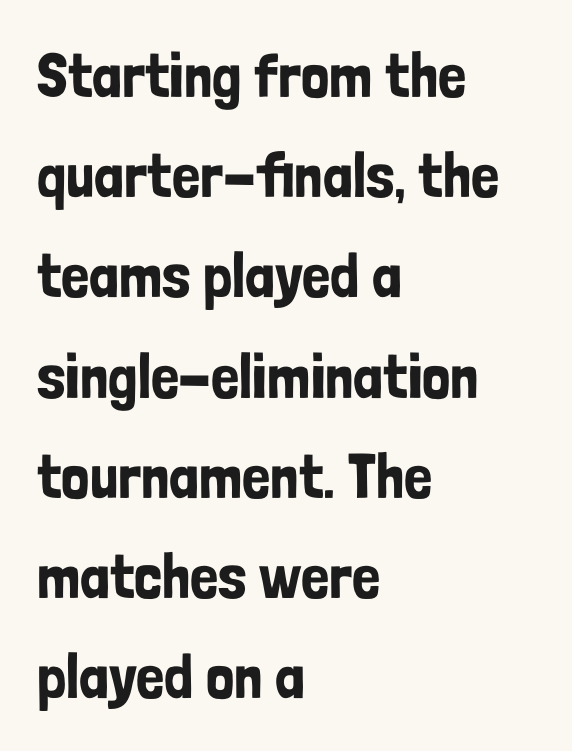
{"serif": "no", "italic": "no", "width": "condensed", "stroke_contrast": "low", "x_height": "medium", "monospaced": "no", "underline": "no", "align": "left", "line_spacing": "normal", "line_spacing_ratio": 1.59, "letter_spacing": "normal", "letter_spacing_em": 0.0, "glyph_px": 63}
